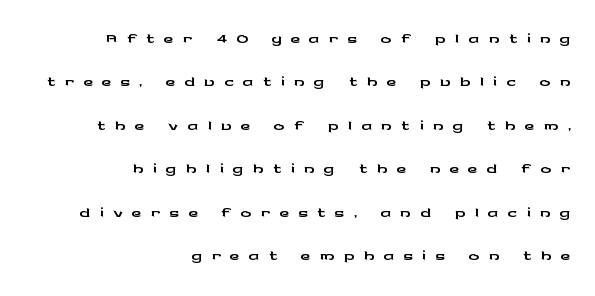
Q: Is the text italic (slanted)? A: No, it is upright.
Q: Is the text underlined? A: No.
Q: How is the paragraph aligned? A: Right-aligned.
Q: Is the spacing between letters normal or unusually wide? A: Unusually wide.
Q: Is the spacing between lines tight, normal or loose? A: Normal.
